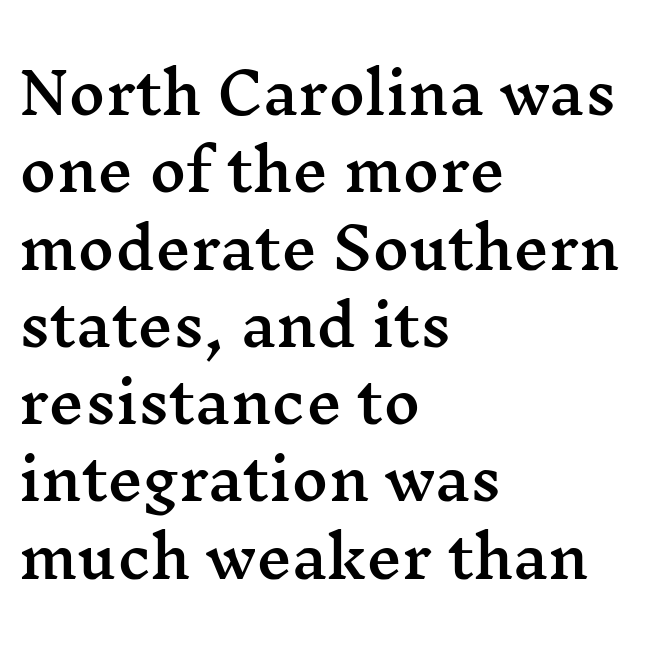
The lettering holds an erect, upright posture throughout. Small tapered or slab feet sit at the stroke ends, so this counts as serif. Lines of text with bare space underneath. Horizontal bands of white between lines are of average thickness.
